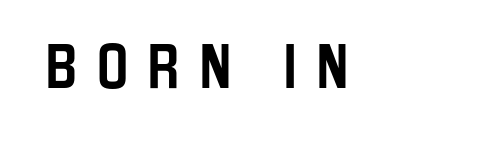
Is this a fixed-width face? No — the glyphs have proportional, varying widths. Ascenders rise straight up at ninety degrees. The passage shown is not underscored anywhere. Nope, no serifs anywhere on these letters. Someone cranked the tracking dial way up on this one.
